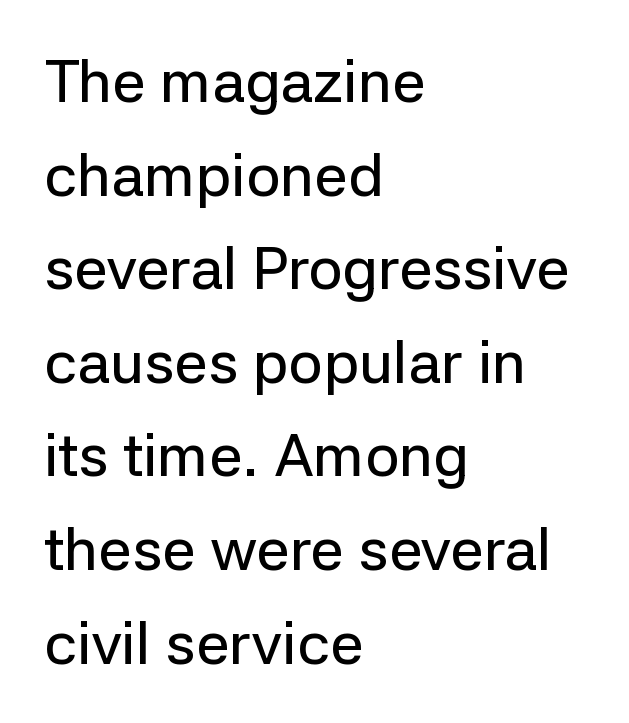
Q: Is the text italic (slanted)? A: No, it is upright.
Q: Is the typeface a serif or a sans-serif typeface? A: Sans-serif.
Q: Is the text underlined? A: No.
Q: How is the paragraph aligned? A: Left-aligned.
Q: Is the spacing between letters normal or unusually wide? A: Normal.
Q: Is the spacing between lines tight, normal or loose? A: Normal.
Q: Width (condensed, normal, or wide)? A: Normal.
Q: Stroke contrast? A: Low.
Q: x-height? A: Medium.
Q: Monospaced? A: No.
